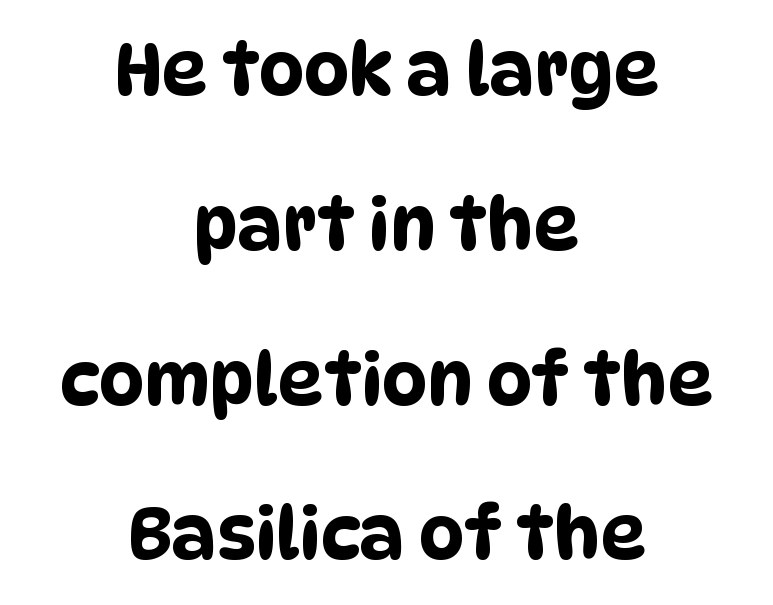
{"serif": "no", "width": "condensed", "stroke_contrast": "low", "x_height": "large", "monospaced": "no", "underline": "no", "align": "center", "line_spacing": "loose", "line_spacing_ratio": 2.18, "letter_spacing": "normal", "letter_spacing_em": 0.0, "glyph_px": 71}
